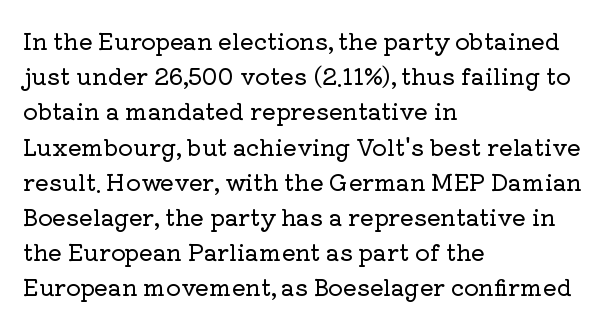
{"italic": "no", "underline": "no", "align": "left", "line_spacing": "normal", "line_spacing_ratio": 1.53, "letter_spacing": "normal", "letter_spacing_em": 0.0, "glyph_px": 23}
